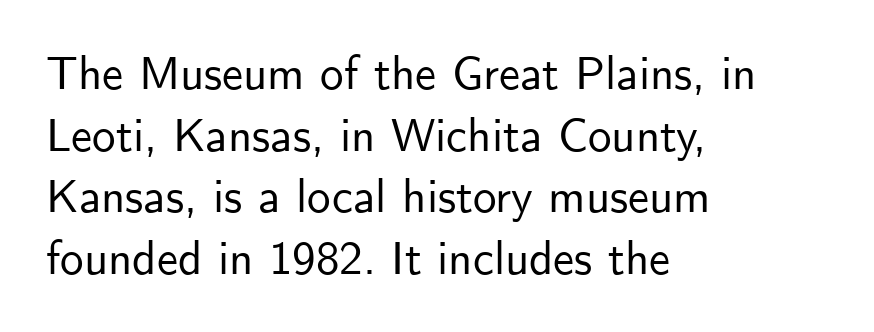
Characters follow at the spacing the type designer built in. Is the block centered? No — it sits flush against the left margin. Is this a fixed-width face? No — the glyphs have proportional, varying widths. Reading down the column, the eye jumps a familiar distance to each next line. Note: no serifs on the glyphs.
